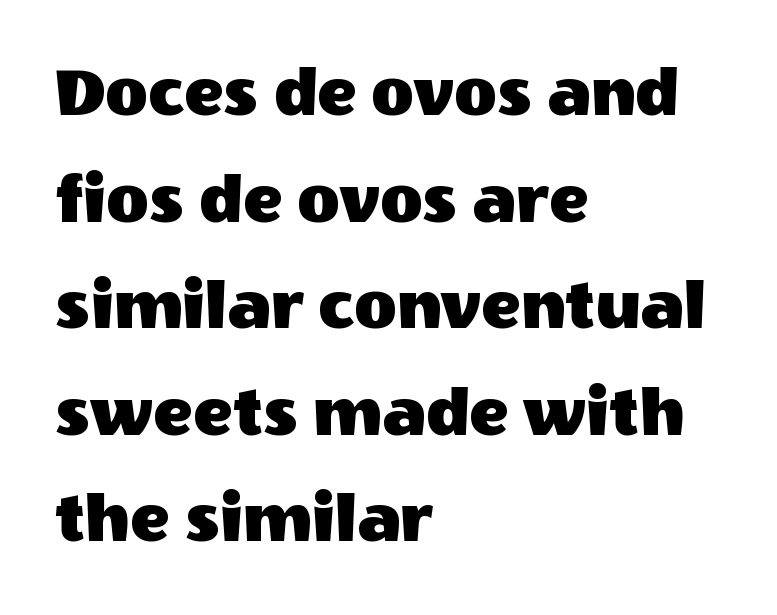
{"serif": "no", "italic": "no", "width": "normal", "x_height": "large", "monospaced": "no", "underline": "no", "align": "left", "line_spacing": "normal", "line_spacing_ratio": 1.46, "letter_spacing": "normal", "letter_spacing_em": 0.0, "glyph_px": 73}
